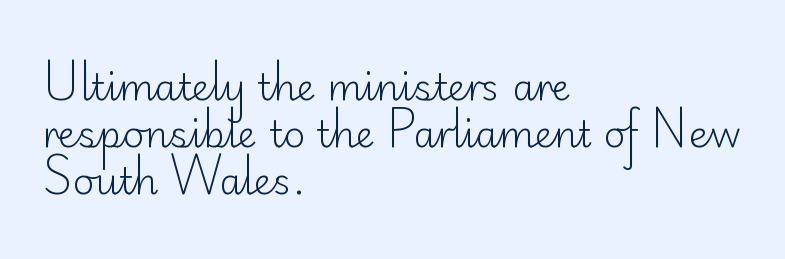
{"serif": "no", "italic": "no", "bold": "no", "weight": "light", "width": "normal", "stroke_contrast": "low", "x_height": "small", "monospaced": "no", "underline": "no", "align": "left", "line_spacing": "normal", "line_spacing_ratio": 1.27, "letter_spacing": "normal", "letter_spacing_em": 0.0, "glyph_px": 37}
